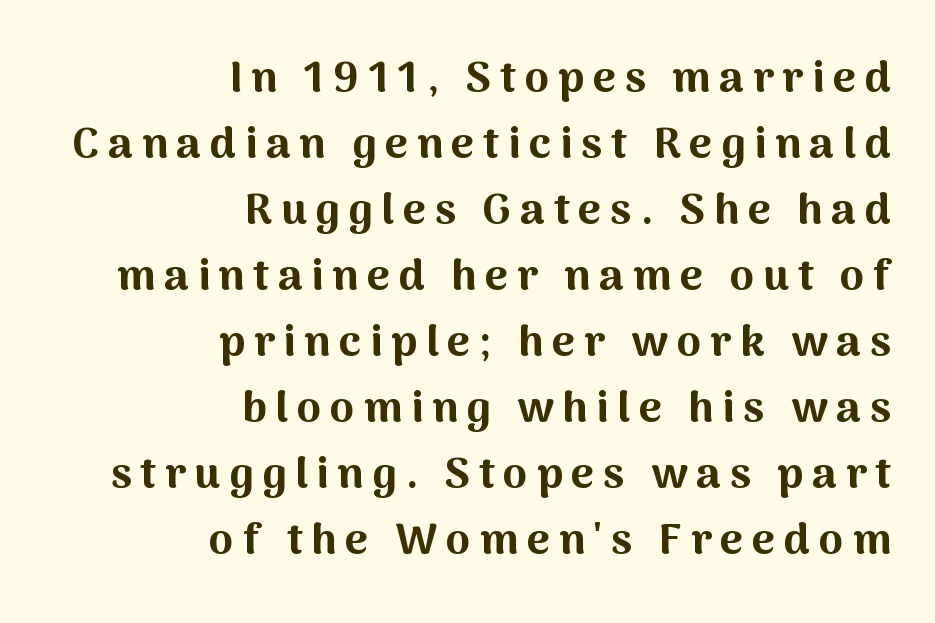
The typesetter chose a ragged-left arrangement here. These lines have a slow, spaced-out rhythm from letter to letter. Serifs: no, the terminals of the letterforms are clean. The passage shown stacks its lines at a standard gap. Plenty of ink on the page — the face is bold.
